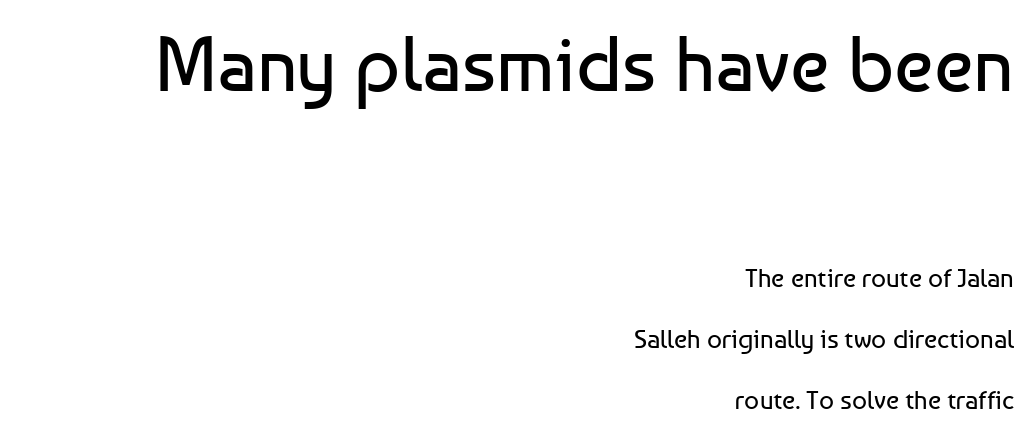
Q: Is the text bold? A: No.
Q: Is the text italic (slanted)? A: No, it is upright.
Q: Is the typeface a serif or a sans-serif typeface? A: Sans-serif.
Q: Is the text underlined? A: No.
Q: How is the paragraph aligned? A: Right-aligned.
Q: Is the spacing between letters normal or unusually wide? A: Normal.
Q: Is the spacing between lines tight, normal or loose? A: Loose.
Q: Which block of text is set in a larger size, the first (top) or the second (bottom)? A: The first (top) one.
Q: Width (condensed, normal, or wide)? A: Normal.
Q: Stroke contrast? A: Low.
Q: x-height? A: Medium.
Q: Monospaced? A: No.
